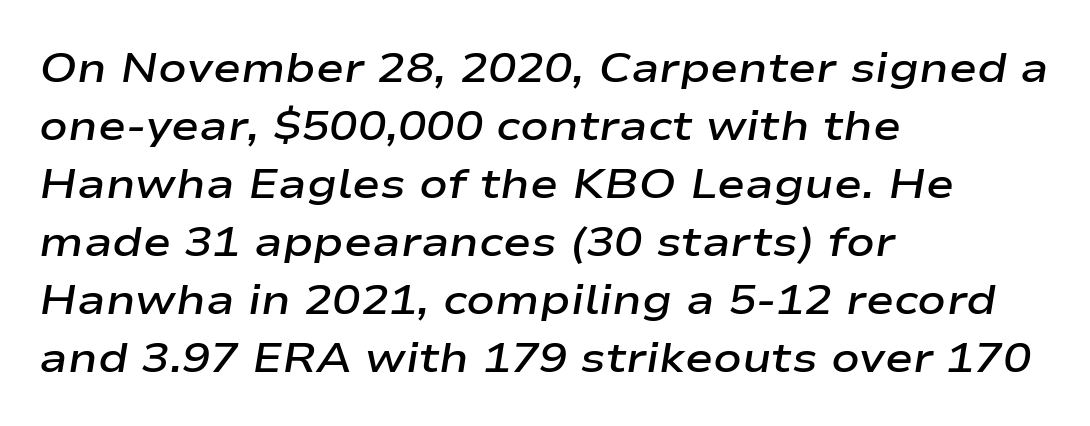
Q: Is the text bold? A: Semi-bold.
Q: Is the text italic (slanted)? A: Yes, it leans right by about 9 degrees.
Q: Is the text underlined? A: No.
Q: How is the paragraph aligned? A: Left-aligned.
Q: Is the spacing between letters normal or unusually wide? A: Normal.
Q: Is the spacing between lines tight, normal or loose? A: Normal.
Q: Width (condensed, normal, or wide)? A: Wide.
Q: Stroke contrast? A: Low.
Q: x-height? A: Medium.
Q: Monospaced? A: No.
